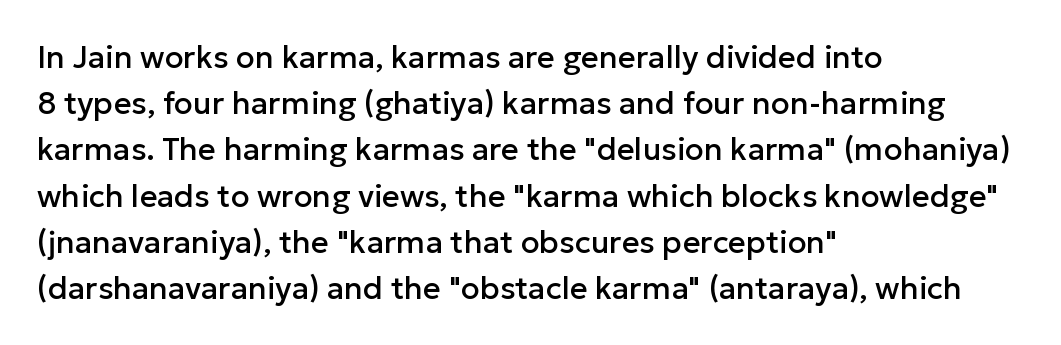
Q: Is the text italic (slanted)? A: No, it is upright.
Q: Is the typeface a serif or a sans-serif typeface? A: Sans-serif.
Q: Is the text underlined? A: No.
Q: How is the paragraph aligned? A: Left-aligned.
Q: Is the spacing between letters normal or unusually wide? A: Normal.
Q: Is the spacing between lines tight, normal or loose? A: Normal.
Q: Width (condensed, normal, or wide)? A: Normal.
Q: Stroke contrast? A: Low.
Q: x-height? A: Medium.
Q: Monospaced? A: No.
